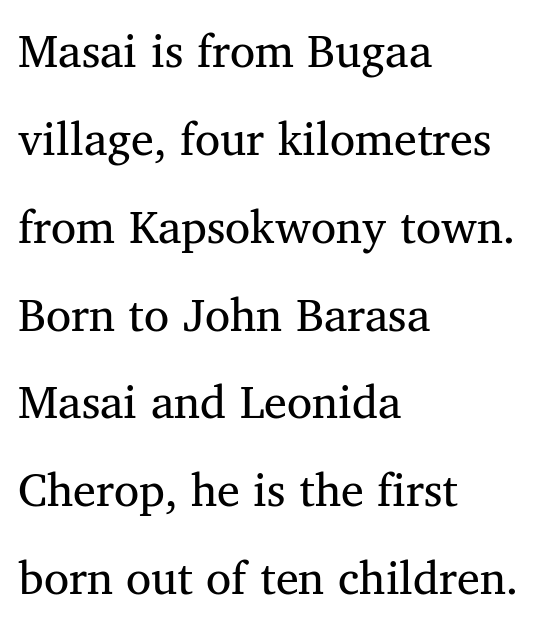
The image shows 46 px serif type; set left-aligned, loose line spacing (1.91x), normal letter spacing, not underlined; medium stroke contrast and a medium x-height.
